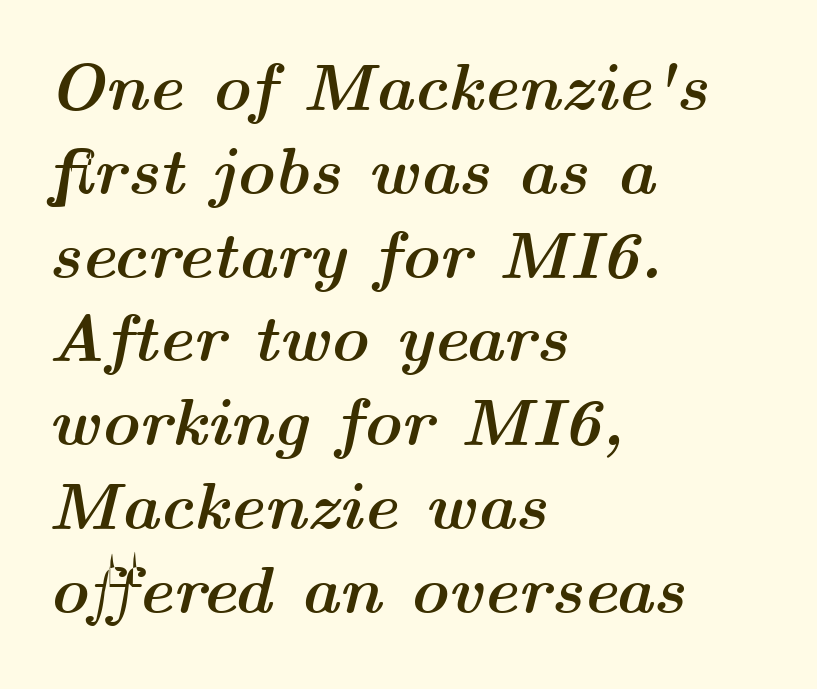
Just letters on the line, the space beneath them empty. Quick note: italic. Visually the block forms a straight wall on the left and a jagged coastline on the right. Each word holds together tightly as a unit, with standard inter-letter gaps. Notice how thick the strokes are: this is what a full bold looks like. This sample has the flowing, uneven cadence of proportional lettering.
